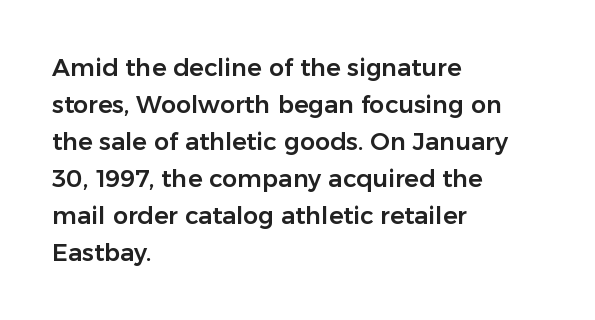
This is roman type, the default non-slanted kind. The lines in this sample share a left origin and differ only in where they stop. Glance below the letters and you will spot only blank space. The line-height multiplier appears to be the usual default. No extra tracking has been applied to these lines.
